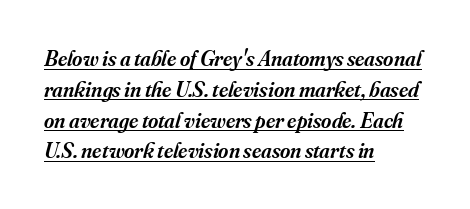
The image shows 22 px text type, italic (leaning right); set left-aligned, normal line spacing (1.4x), normal letter spacing, underlined.
